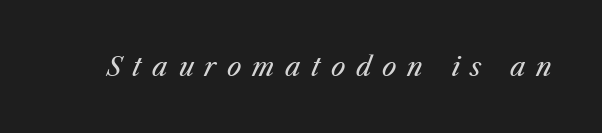
Q: Is the text bold? A: No.
Q: Is the text italic (slanted)? A: Yes, it leans right by about 23 degrees.
Q: Is the text underlined? A: No.
Q: Is the spacing between letters normal or unusually wide? A: Unusually wide.
